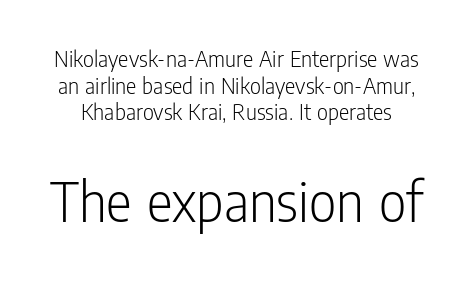
The image shows 60 px light, condensed sans-serif type, upright; set tight line spacing (1.11x), normal letter spacing, not underlined; the second (bottom) block is 2.5x larger; low stroke contrast and a medium x-height.
